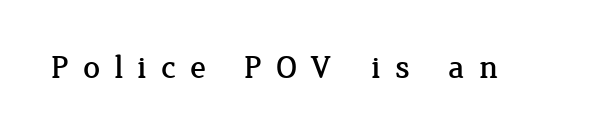
Q: Is the text italic (slanted)? A: No, it is upright.
Q: Is the typeface a serif or a sans-serif typeface? A: Serif.
Q: Is the text underlined? A: No.
Q: Is the spacing between letters normal or unusually wide? A: Unusually wide.
Q: Width (condensed, normal, or wide)? A: Normal.
Q: Stroke contrast? A: Low.
Q: x-height? A: Medium.
Q: Monospaced? A: No.
